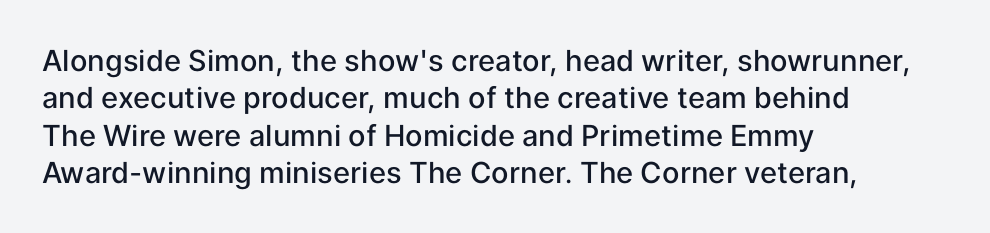
Just letters on the line, the space beneath them empty. The passage shown is typeset with a sans-serif family. The typesetting leans somewhat heavy: a semibold. How are the letters spaced? Ordinarily, with no added tracking. The rows are spaced the way most documents space them.
